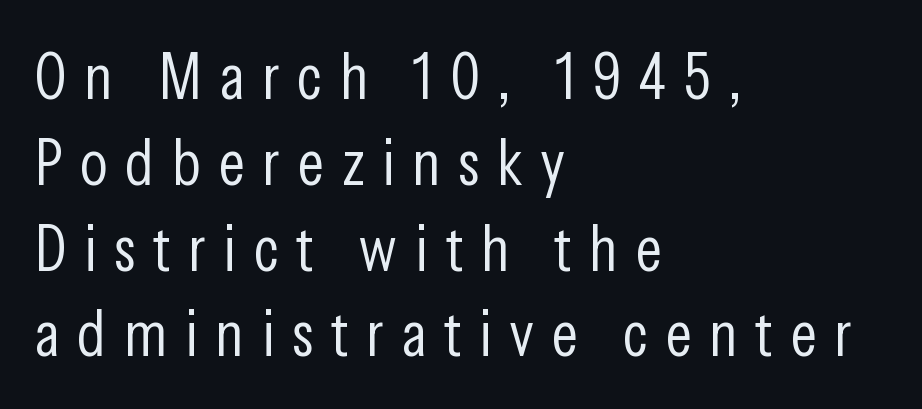
Does the lettering tilt? It doesn't — this is upright. The lines are quadded left. Is the type heavy? It reads as light-to-regular instead. Is this a sans? Yes — the strokes have no serifs. Is this a fixed-width face? No — the glyphs have proportional, varying widths.
